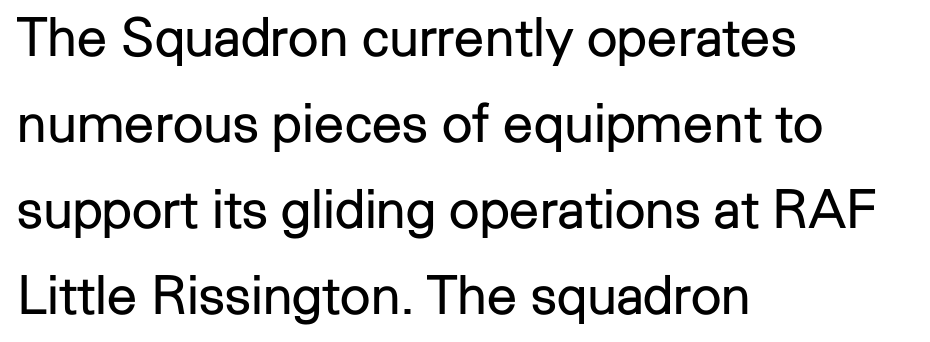
The image shows 54 px regular-weight sans-serif type, upright; set left-aligned, normal line spacing (1.59x), normal letter spacing, not underlined; low stroke contrast and a medium x-height.
